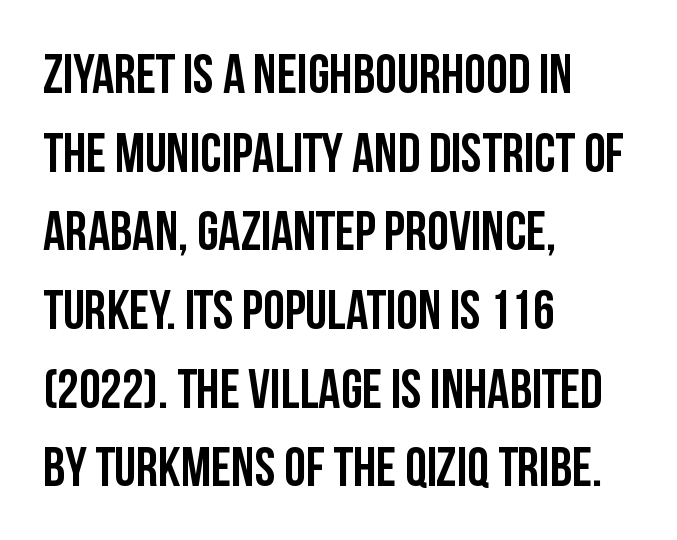
{"serif": "no", "italic": "no", "bold": "yes", "weight": "semibold", "width": "condensed", "stroke_contrast": "low", "x_height": "large", "monospaced": "no", "underline": "no", "align": "left", "line_spacing": "normal", "line_spacing_ratio": 1.43, "letter_spacing": "normal", "letter_spacing_em": 0.0, "glyph_px": 55}
